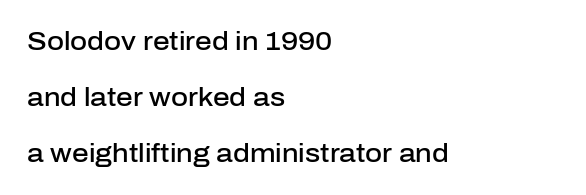
{"italic": "no", "bold": "semi", "underline": "no", "align": "left", "line_spacing": "loose", "line_spacing_ratio": 2.15, "letter_spacing": "normal", "letter_spacing_em": 0.0, "glyph_px": 26}
